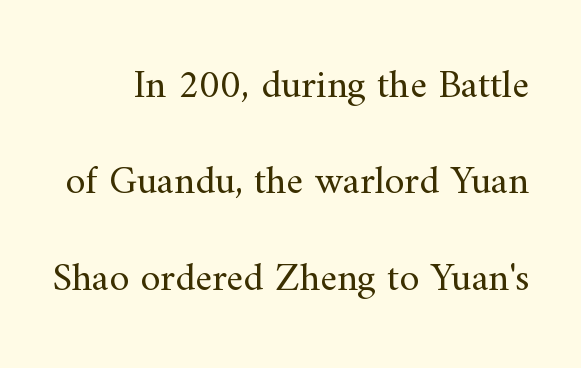
{"serif": "yes", "italic": "no", "bold": "no", "weight": "regular", "width": "normal", "stroke_contrast": "medium", "x_height": "small", "monospaced": "no", "underline": "no", "line_spacing": "loose", "line_spacing_ratio": 2.41, "letter_spacing": "normal", "letter_spacing_em": 0.0, "glyph_px": 40}
